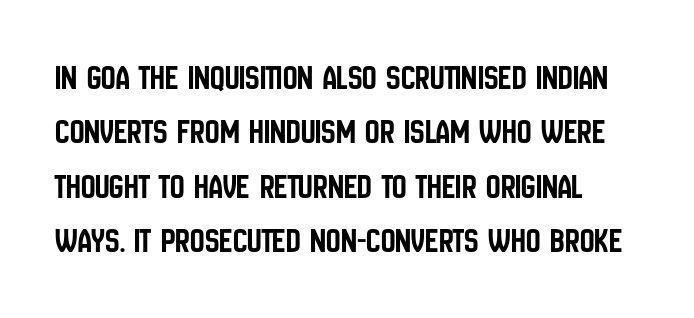
{"serif": "no", "italic": "no", "width": "condensed", "stroke_contrast": "low", "x_height": "large", "monospaced": "no", "underline": "no", "line_spacing": "normal", "line_spacing_ratio": 1.51, "letter_spacing": "normal", "letter_spacing_em": 0.0, "glyph_px": 36}
